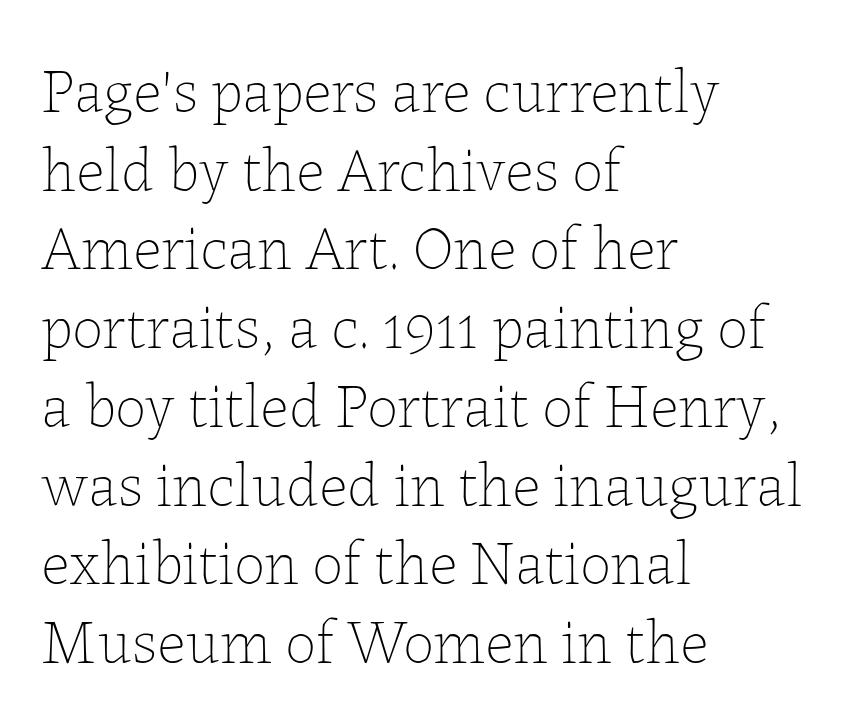
The image shows 62 px thin type, upright; set left-aligned, normal line spacing (1.27x), normal letter spacing, not underlined; low stroke contrast and a medium x-height.
